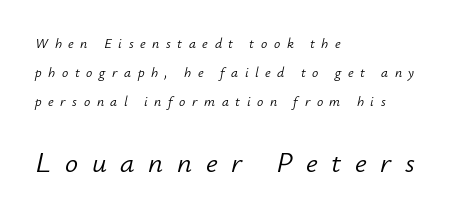
This rendering features lettering with no underline. This sample has the flowing, uneven cadence of proportional lettering. The gaps between neighbouring characters are conspicuously large. Every character sits at an angle, as italics do. Weight: not bold — regular or lighter. Teacher's note: observe the even left margin — that is flush-left alignment.
